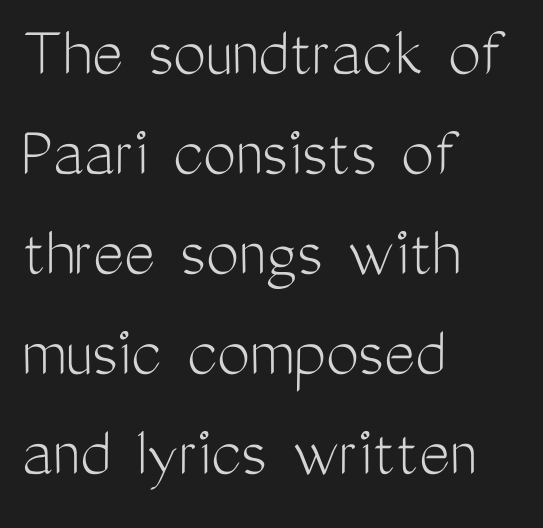
{"serif": "no", "italic": "no", "bold": "no", "weight": "light", "width": "condensed", "stroke_contrast": "medium", "x_height": "medium", "monospaced": "no", "underline": "no", "align": "left", "line_spacing": "normal", "line_spacing_ratio": 1.35, "letter_spacing": "normal", "letter_spacing_em": 0.0, "glyph_px": 74}
